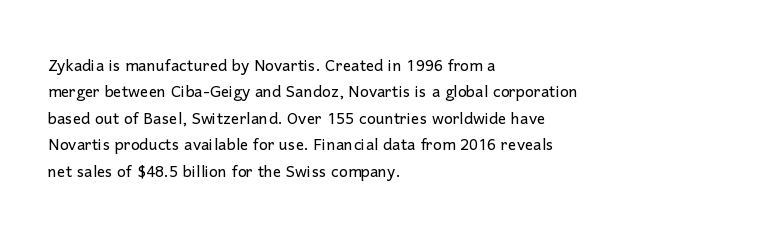
Q: Is the text bold? A: No.
Q: Is the text italic (slanted)? A: No, it is upright.
Q: Is the text underlined? A: No.
Q: How is the paragraph aligned? A: Left-aligned.
Q: Is the spacing between letters normal or unusually wide? A: Normal.
Q: Is the spacing between lines tight, normal or loose? A: Normal.
